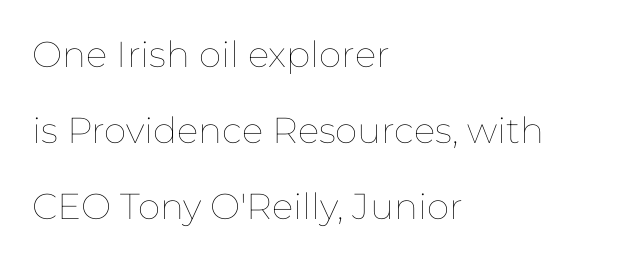
The typesetter chose a ragged-right arrangement here. The face used here is proportionally spaced, like ordinary book or web type. This sample uses plain, unmodified letter spacing. Honestly, there is no underline to notice here at all. In terms of posture, this sample is upright. The typeface has the unassuming heft of standard copy or less.
